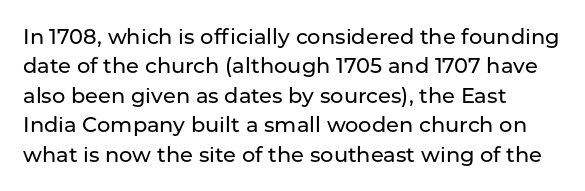
If you drew a ruler down the left edge, every line would touch it. The foot of each line stays bare and open. What's the leading like? Ordinary, nothing unusual. The axis of the letterforms is exactly vertical. Observe the ordinary spacing: letters are neighbours, not strangers.
